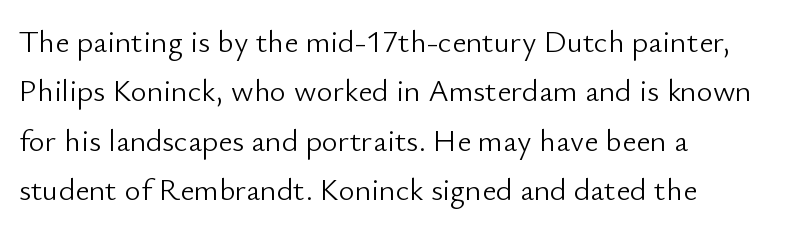
When letters stand straight like this, we call the style roman or upright. The block of text has a typical density, with ordinary space between rows. No chunkiness to these letters — they're not bold. The passage shown is not underscored anywhere. Characters follow at the spacing the type designer built in. Grotesque or geometric, the face here clearly has no serifs.
